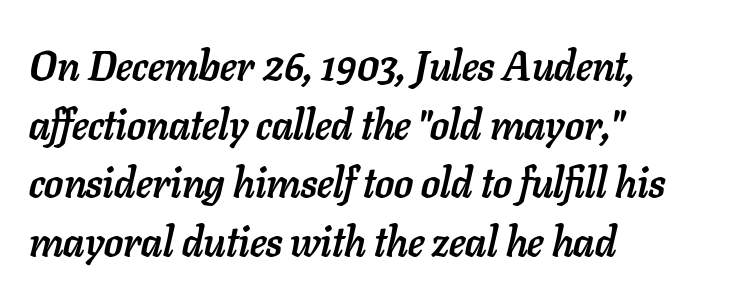
Looks like regular typesetting: each glyph gets only the width it needs. Compared with ordinary roman type, these characters are visibly tilted. The text block is weighted toward the left margin, trailing off unevenly rightward. These words are printed bold, with thick strokes throughout. Each new line begins a customary step beneath the previous one. The letters sit at their default tracking, neither squeezed nor spread.
